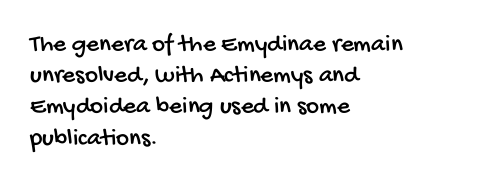
Q: Is the text underlined? A: No.
Q: How is the paragraph aligned? A: Left-aligned.
Q: Is the spacing between letters normal or unusually wide? A: Normal.
Q: Is the spacing between lines tight, normal or loose? A: Normal.
